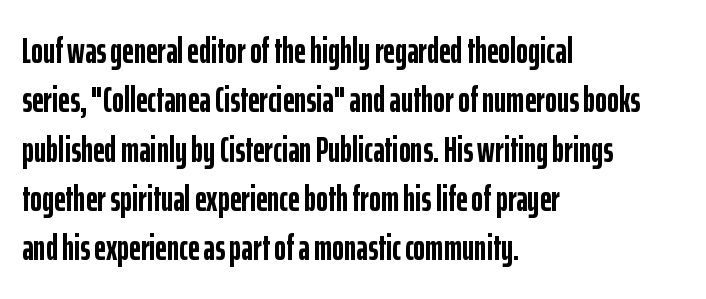
Q: Is the text bold? A: Yes.
Q: Is the text italic (slanted)? A: No, it is upright.
Q: Is the typeface a serif or a sans-serif typeface? A: Sans-serif.
Q: Is the text underlined? A: No.
Q: How is the paragraph aligned? A: Left-aligned.
Q: Is the spacing between letters normal or unusually wide? A: Normal.
Q: Is the spacing between lines tight, normal or loose? A: Normal.
Q: Width (condensed, normal, or wide)? A: Condensed.
Q: Stroke contrast? A: Low.
Q: x-height? A: Medium.
Q: Monospaced? A: No.
